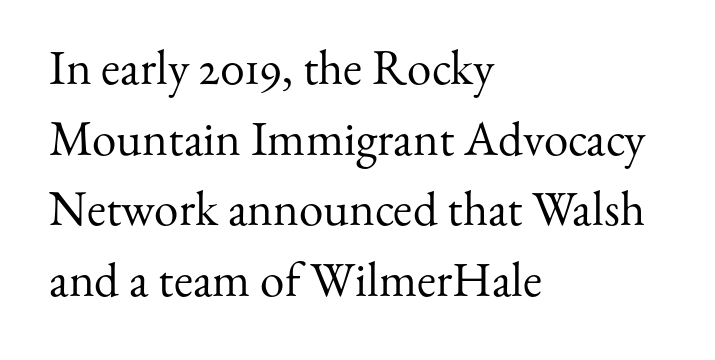
All the whitespace from short lines collects on the right. Is the type heavy? It reads as light-to-regular instead. How would I describe the line gaps? Plain and ordinary. Observe the serifs anchoring each vertical stroke in this sample. Rendered with straight, roman letterforms. Do the characters align in a grid? No, the font is proportional.
